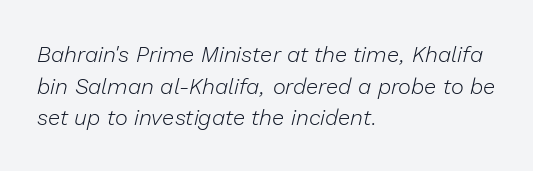
Q: Is the text bold? A: No.
Q: Is the text italic (slanted)? A: Yes, it leans right by about 13 degrees.
Q: Is the text underlined? A: No.
Q: How is the paragraph aligned? A: Left-aligned.
Q: Is the spacing between letters normal or unusually wide? A: Normal.
Q: Is the spacing between lines tight, normal or loose? A: Normal.
